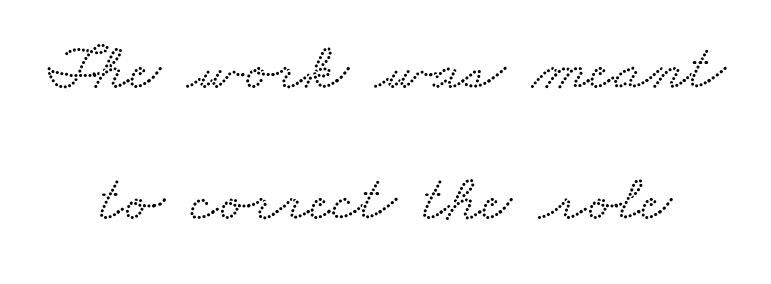
Q: Is the typeface a serif or a sans-serif typeface? A: Serif.
Q: Is the text underlined? A: No.
Q: Is the spacing between letters normal or unusually wide? A: Normal.
Q: Is the spacing between lines tight, normal or loose? A: Loose.
Q: Width (condensed, normal, or wide)? A: Wide.
Q: Stroke contrast? A: Low.
Q: x-height? A: Small.
Q: Monospaced? A: No.
